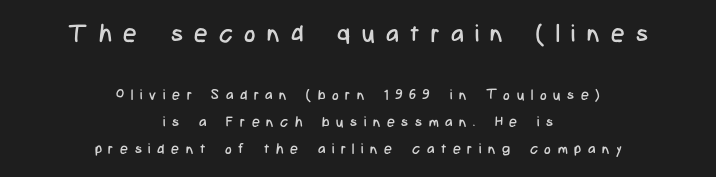
{"italic": "no", "bold": "no", "underline": "no", "align": "center", "line_spacing": "loose", "line_spacing_ratio": 1.93, "letter_spacing": "wide", "letter_spacing_em": 0.48, "larger_block": "first", "size_ratio": 1.71, "glyph_px": 24}
